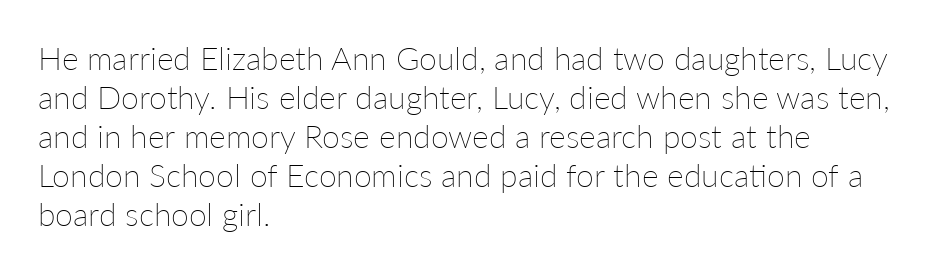
Descenders are the only things crossing below the line. Horizontal alignment here is leftward, the default for most running prose. The typography opts for an upright posture over an oblique one. Ink coverage per letter is moderate at most. Each word holds together tightly as a unit, with standard inter-letter gaps. Spacing verdict: proportional, widths tailored to each character.
